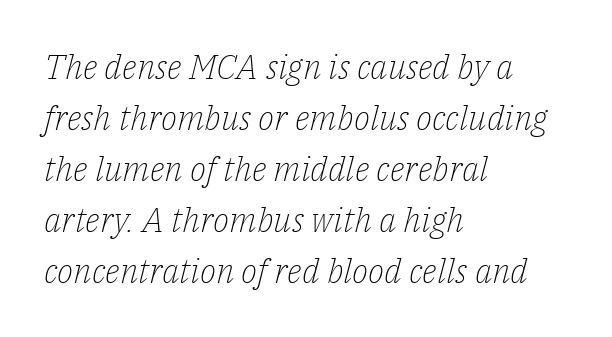
The image shows 34 px light serif type, italic (leaning right); set left-aligned, normal line spacing (1.5x), normal letter spacing, not underlined; low stroke contrast and a medium x-height.
